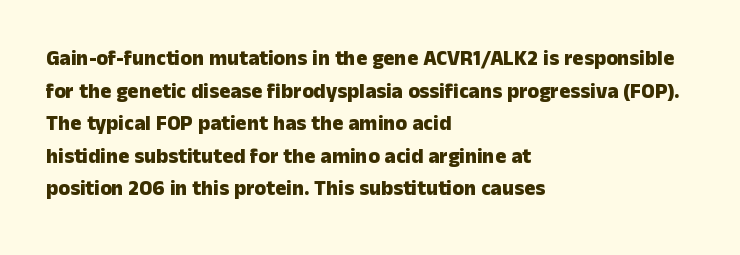
The image shows 21 px bold type, upright; set left-aligned, normal line spacing (1.55x), normal letter spacing, not underlined.
